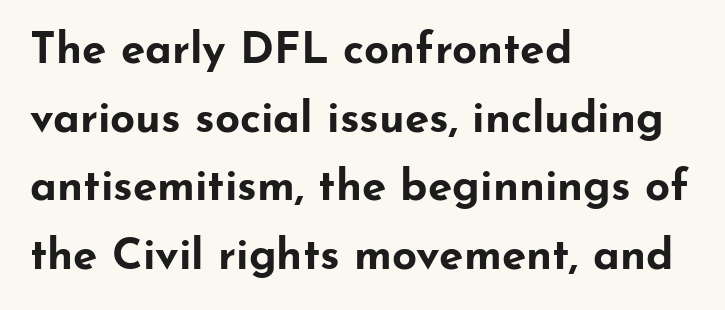
The face used here is proportionally spaced, like ordinary book or web type. Line beginnings align vertically; line endings do not. Honestly, there is no underline to notice here at all. This is heavy type, rendered in bold.
